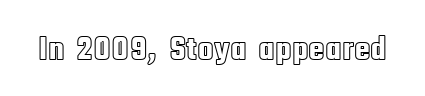
Q: Is the text italic (slanted)? A: No, it is upright.
Q: Is the text underlined? A: No.
Q: Is the spacing between letters normal or unusually wide? A: Normal.
Q: Width (condensed, normal, or wide)? A: Condensed.
Q: x-height? A: Large.
Q: Monospaced? A: No.
